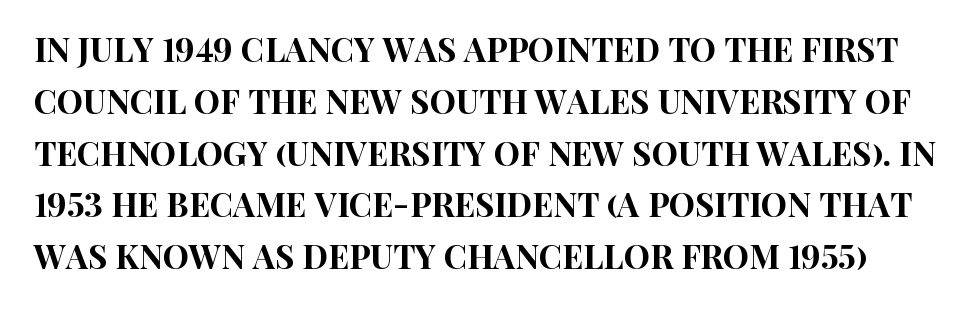
Q: Is the text italic (slanted)? A: No, it is upright.
Q: Is the typeface a serif or a sans-serif typeface? A: Sans-serif.
Q: Is the text underlined? A: No.
Q: Is the spacing between letters normal or unusually wide? A: Normal.
Q: Is the spacing between lines tight, normal or loose? A: Normal.
Q: Width (condensed, normal, or wide)? A: Condensed.
Q: Stroke contrast? A: High.
Q: x-height? A: Large.
Q: Monospaced? A: No.
